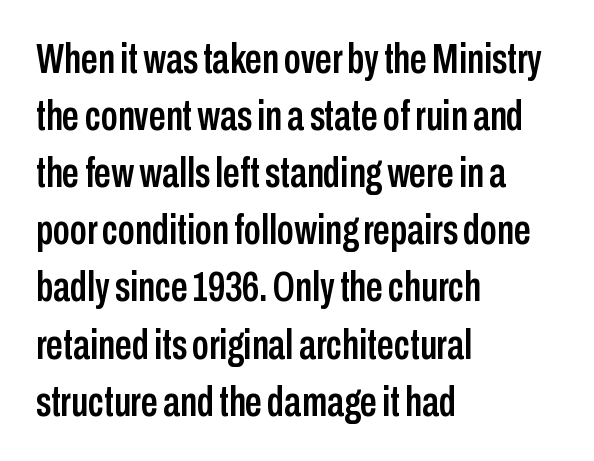
{"serif": "no", "italic": "no", "width": "condensed", "stroke_contrast": "low", "x_height": "medium", "monospaced": "no", "underline": "no", "align": "left", "line_spacing": "normal", "line_spacing_ratio": 1.36, "letter_spacing": "normal", "letter_spacing_em": 0.0, "glyph_px": 42}
